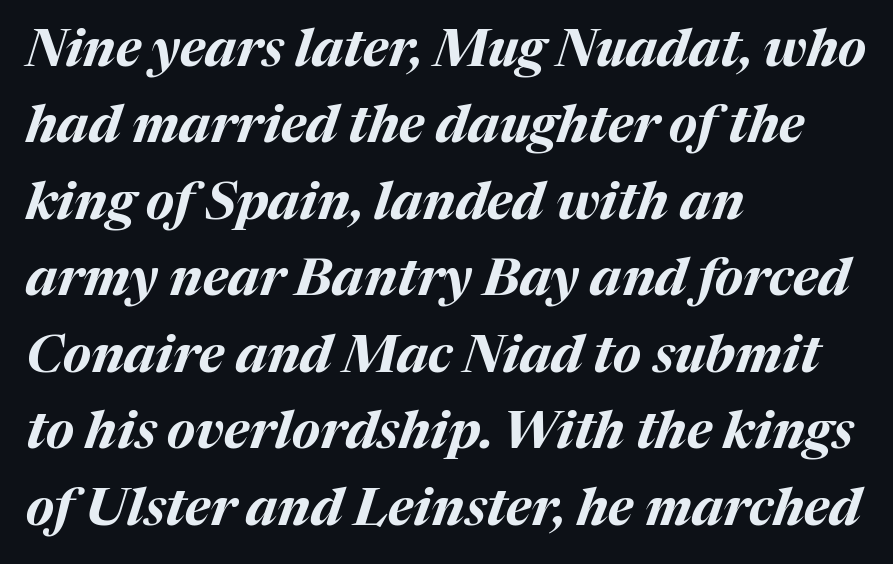
Q: Is the text bold? A: Yes.
Q: Is the text italic (slanted)? A: Yes, it leans right by about 17 degrees.
Q: Is the text underlined? A: No.
Q: How is the paragraph aligned? A: Left-aligned.
Q: Is the spacing between letters normal or unusually wide? A: Normal.
Q: Is the spacing between lines tight, normal or loose? A: Normal.
Q: Width (condensed, normal, or wide)? A: Normal.
Q: Stroke contrast? A: Medium.
Q: x-height? A: Medium.
Q: Monospaced? A: No.
